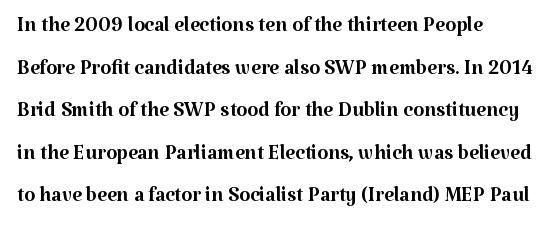
Q: Is the text bold? A: No.
Q: Is the text italic (slanted)? A: No, it is upright.
Q: Is the typeface a serif or a sans-serif typeface? A: Serif.
Q: Is the text underlined? A: No.
Q: How is the paragraph aligned? A: Left-aligned.
Q: Is the spacing between letters normal or unusually wide? A: Normal.
Q: Is the spacing between lines tight, normal or loose? A: Normal.
Q: Width (condensed, normal, or wide)? A: Normal.
Q: Stroke contrast? A: Medium.
Q: x-height? A: Medium.
Q: Monospaced? A: No.
